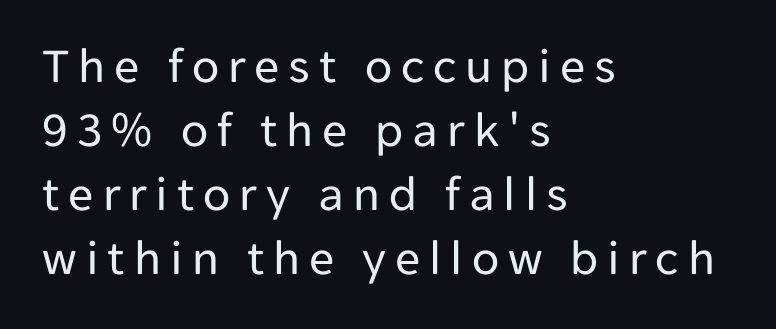
{"serif": "no", "italic": "no", "bold": "no", "weight": "regular", "width": "normal", "stroke_contrast": "low", "x_height": "medium", "monospaced": "no", "underline": "no", "align": "left", "line_spacing": "normal", "line_spacing_ratio": 1.28, "glyph_px": 50}
